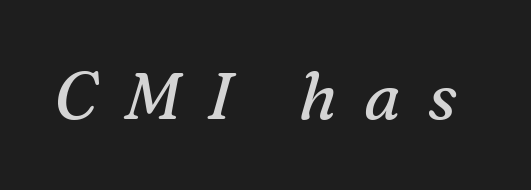
{"serif": "yes", "italic": "yes", "lean": "right", "slant_degrees": 16, "bold": "no", "weight": "regular", "width": "normal", "stroke_contrast": "medium", "x_height": "medium", "monospaced": "no", "underline": "no", "letter_spacing": "wide", "letter_spacing_em": 0.41, "glyph_px": 66}
